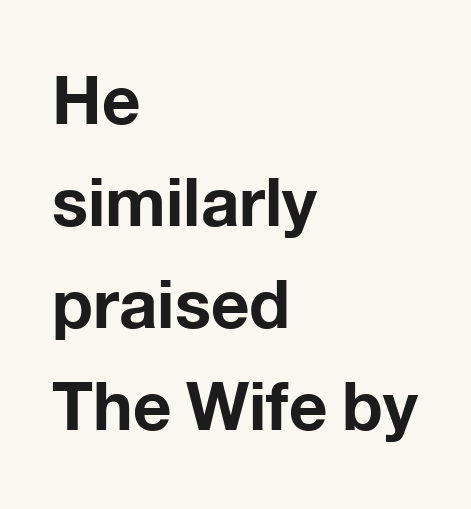
Q: Is the text bold? A: Yes.
Q: Is the text italic (slanted)? A: No, it is upright.
Q: Is the typeface a serif or a sans-serif typeface? A: Sans-serif.
Q: Is the text underlined? A: No.
Q: How is the paragraph aligned? A: Left-aligned.
Q: Is the spacing between letters normal or unusually wide? A: Normal.
Q: Is the spacing between lines tight, normal or loose? A: Normal.
Q: Width (condensed, normal, or wide)? A: Normal.
Q: Stroke contrast? A: Low.
Q: x-height? A: Medium.
Q: Monospaced? A: No.
